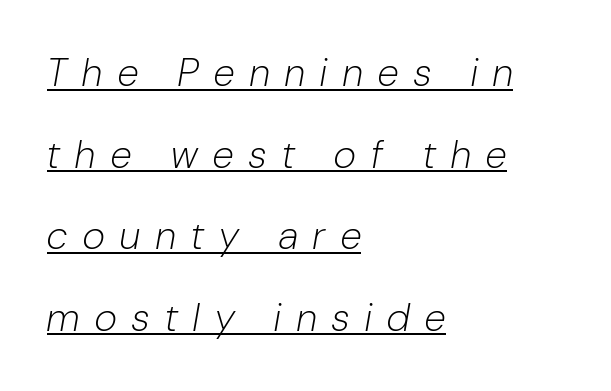
Check the space under the baseline: a stroke is drawn there. Bold? No — there's no thickening of the strokes. Note the varied advance widths — an 'i' is clearly narrower than an 'm'. If you drew a ruler down the left edge, every line would touch it.
